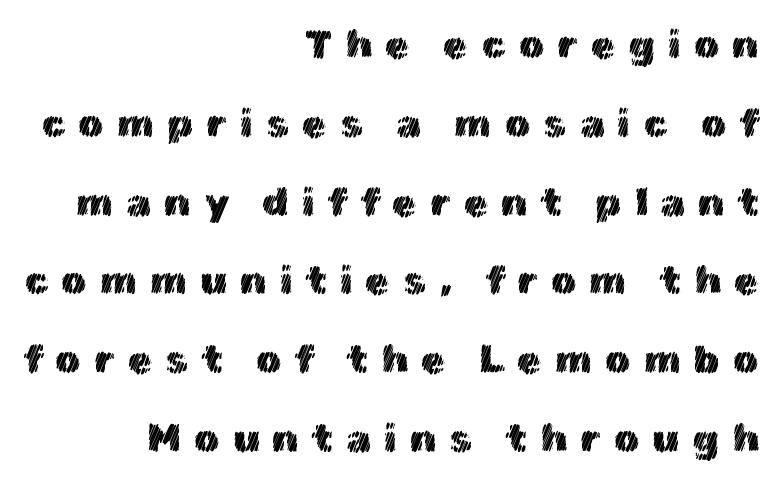
The horizontal fit of the characters is loose and conspicuously gappy. This is the regular roman posture of the typeface. Caption: multi-line text, flush right, ragged left. The string is rendered with underlining switched off. Character widths vary here, with narrow letters taking less room than wide ones.
